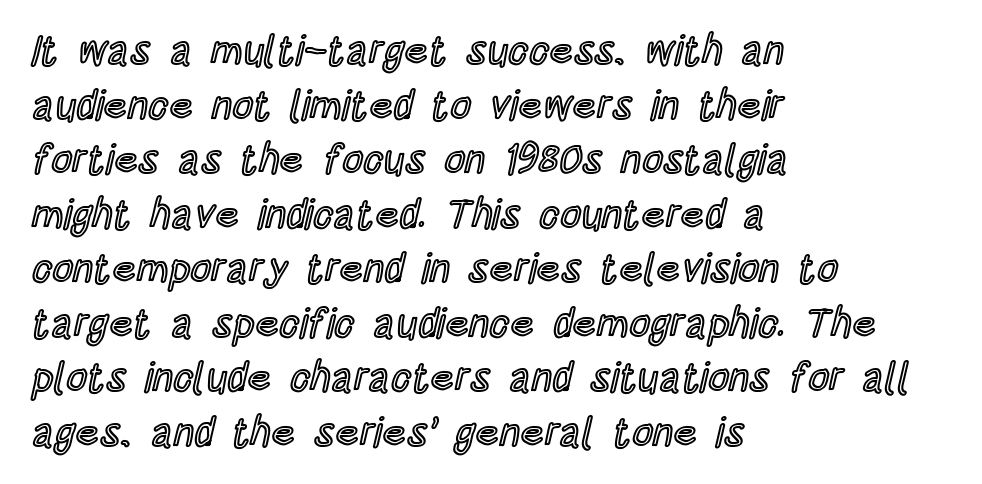
Students, note that the glyphs here touch the page at normal intervals. Horizontally, the lines are justified to the leading edge only. Varying glyph widths throughout — classic text-font behaviour. Rule under the text: the space is simply empty.
